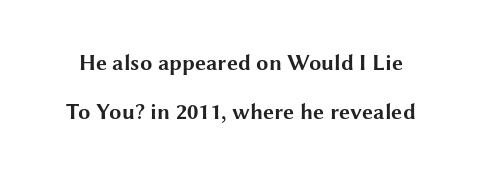
Q: Is the text bold? A: Yes.
Q: Is the text italic (slanted)? A: No, it is upright.
Q: Is the text underlined? A: No.
Q: Is the spacing between letters normal or unusually wide? A: Normal.
Q: Is the spacing between lines tight, normal or loose? A: Loose.
